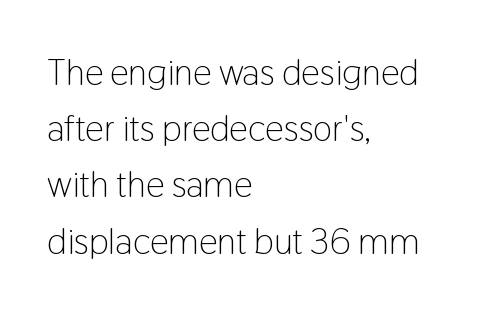
Q: Is the text bold? A: No.
Q: Is the text italic (slanted)? A: No, it is upright.
Q: Is the typeface a serif or a sans-serif typeface? A: Sans-serif.
Q: Is the text underlined? A: No.
Q: How is the paragraph aligned? A: Left-aligned.
Q: Is the spacing between letters normal or unusually wide? A: Normal.
Q: Is the spacing between lines tight, normal or loose? A: Normal.
Q: Width (condensed, normal, or wide)? A: Condensed.
Q: Stroke contrast? A: Low.
Q: x-height? A: Medium.
Q: Monospaced? A: No.
